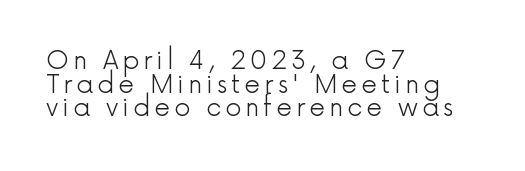
The image shows 25 px text type, upright; set left-aligned, tight line spacing (0.95x), not underlined.
